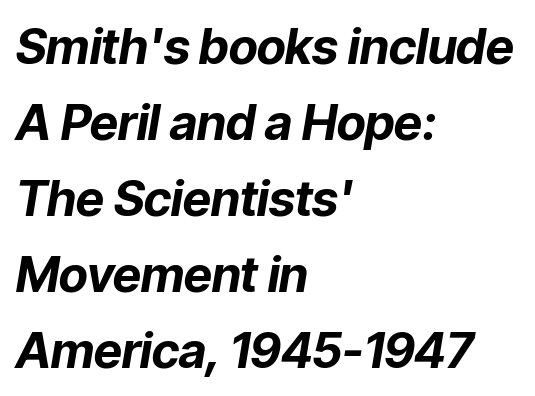
{"italic": "yes", "lean": "right", "slant_degrees": 9, "bold": "yes", "weight": "bold", "width": "normal", "stroke_contrast": "low", "x_height": "medium", "monospaced": "no", "underline": "no", "align": "left", "line_spacing": "normal", "line_spacing_ratio": 1.55, "letter_spacing": "normal", "letter_spacing_em": 0.0, "glyph_px": 49}
